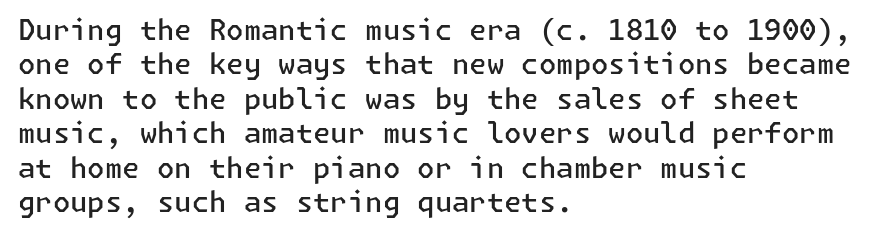
Quick note: not italic, upright. Stems and bowls a touch heavier than normal — semibold. The ragged edge is on the right, which tells us the setting is flush left. The glyphs are unaccompanied by any horizontal stroke below them. The rendering keeps characters at their native spacing. Unlike a traditional serif, this face leaves its strokes unadorned.
